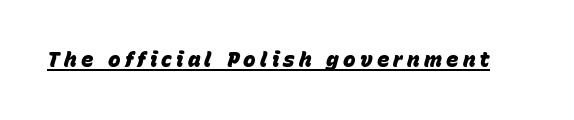
Decoration check: the copy is underlined. The glyphs have the mass of a bold cut. Honestly, the letter spacing is so wide it's the main thing you notice. Observe the lean: these are italic letterforms.
